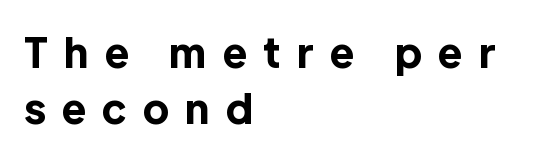
{"serif": "no", "italic": "no", "bold": "yes", "weight": "bold", "width": "normal", "x_height": "medium", "monospaced": "no", "underline": "no", "align": "left", "line_spacing": "normal", "line_spacing_ratio": 1.37, "letter_spacing": "wide", "letter_spacing_em": 0.41, "glyph_px": 41}
